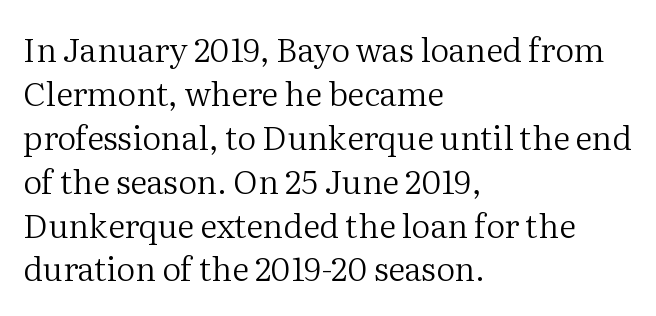
{"serif": "yes", "italic": "no", "bold": "no", "weight": "regular", "width": "normal", "stroke_contrast": "medium", "x_height": "medium", "monospaced": "no", "underline": "no", "align": "left", "line_spacing": "normal", "line_spacing_ratio": 1.33, "letter_spacing": "normal", "letter_spacing_em": 0.0, "glyph_px": 33}
